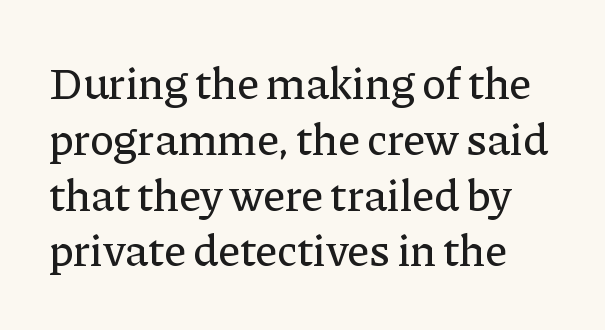
Q: Is the text italic (slanted)? A: No, it is upright.
Q: Is the typeface a serif or a sans-serif typeface? A: Serif.
Q: Is the text underlined? A: No.
Q: Is the spacing between letters normal or unusually wide? A: Normal.
Q: Width (condensed, normal, or wide)? A: Normal.
Q: Stroke contrast? A: Low.
Q: x-height? A: Medium.
Q: Monospaced? A: No.
